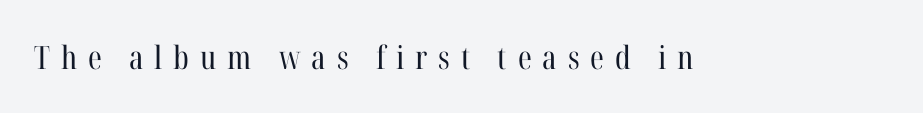
{"serif": "yes", "italic": "no", "bold": "no", "weight": "regular", "width": "condensed", "stroke_contrast": "high", "x_height": "medium", "monospaced": "no", "underline": "no", "letter_spacing": "wide", "letter_spacing_em": 0.34, "glyph_px": 32}
